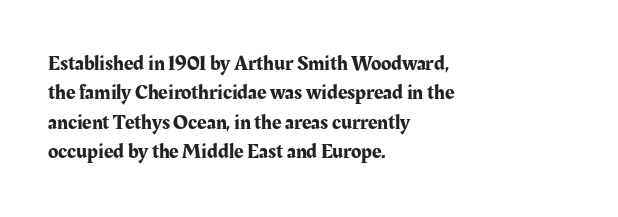
The image shows 21 px text type, upright; set left-aligned, normal line spacing (1.4x), normal letter spacing, not underlined.
